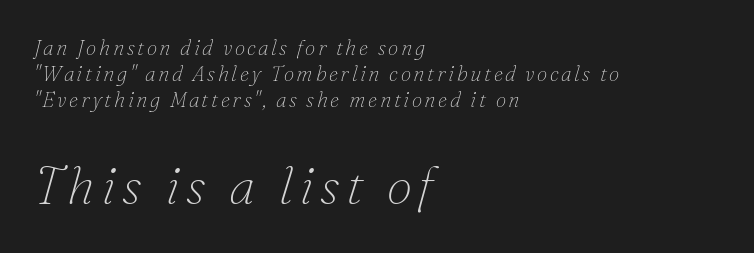
Q: Is the text bold? A: No.
Q: Is the text italic (slanted)? A: Yes, it leans right by about 16 degrees.
Q: Is the typeface a serif or a sans-serif typeface? A: Serif.
Q: Is the text underlined? A: No.
Q: How is the paragraph aligned? A: Left-aligned.
Q: Which block of text is set in a larger size, the first (top) or the second (bottom)? A: The second (bottom) one.
Q: Width (condensed, normal, or wide)? A: Normal.
Q: Stroke contrast? A: Low.
Q: x-height? A: Small.
Q: Monospaced? A: No.
